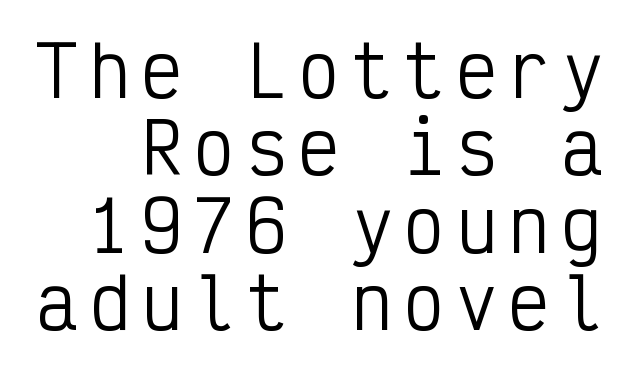
{"serif": "no", "italic": "no", "bold": "no", "weight": "regular", "width": "condensed", "stroke_contrast": "low", "x_height": "medium", "monospaced": "yes", "underline": "no", "line_spacing": "tight", "line_spacing_ratio": 1.12, "glyph_px": 69}
